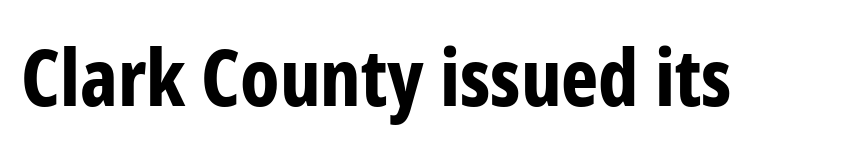
The image shows 79 px bold, condensed sans-serif type, upright; set normal letter spacing, not underlined; low stroke contrast and a medium x-height.
